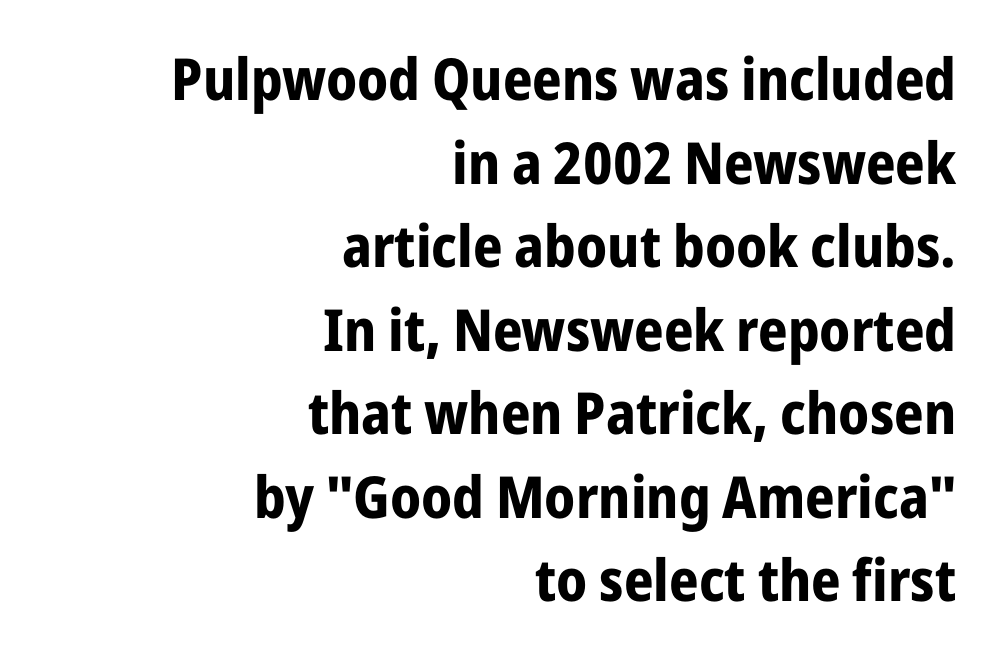
Q: Is the text bold? A: Yes.
Q: Is the text italic (slanted)? A: No, it is upright.
Q: Is the typeface a serif or a sans-serif typeface? A: Sans-serif.
Q: Is the text underlined? A: No.
Q: How is the paragraph aligned? A: Right-aligned.
Q: Is the spacing between letters normal or unusually wide? A: Normal.
Q: Is the spacing between lines tight, normal or loose? A: Normal.
Q: Width (condensed, normal, or wide)? A: Condensed.
Q: Stroke contrast? A: Low.
Q: x-height? A: Medium.
Q: Monospaced? A: No.
